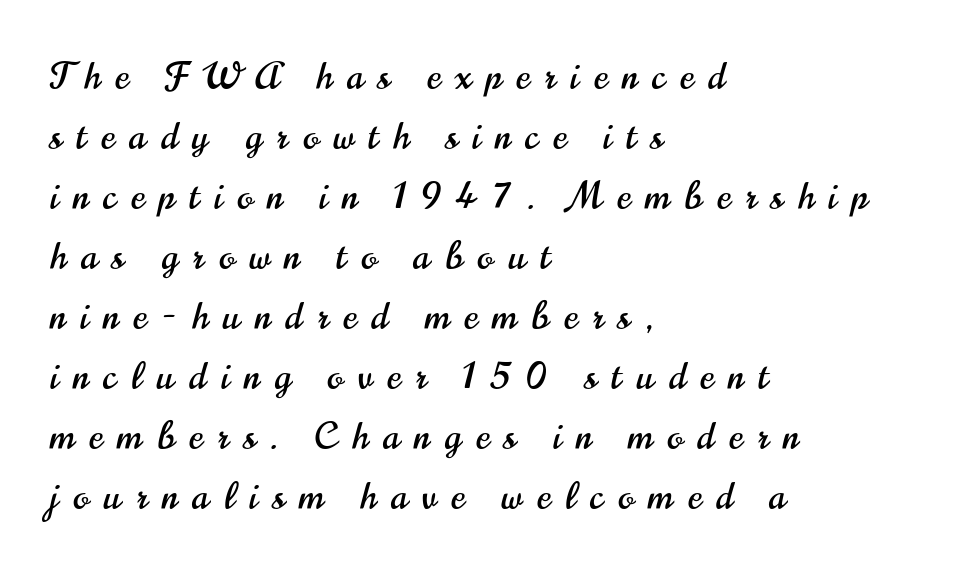
{"serif": "no", "width": "condensed", "stroke_contrast": "high", "x_height": "small", "monospaced": "no", "underline": "no", "align": "left", "line_spacing": "normal", "line_spacing_ratio": 1.62, "letter_spacing": "wide", "letter_spacing_em": 0.4, "glyph_px": 37}
